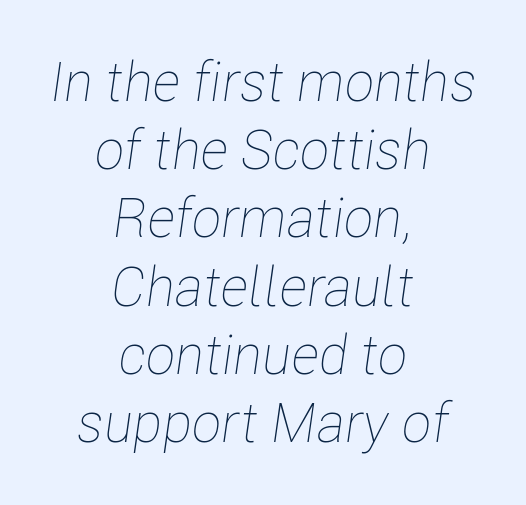
{"italic": "yes", "lean": "right", "slant_degrees": 8, "bold": "no", "weight": "thin", "width": "condensed", "stroke_contrast": "low", "x_height": "medium", "monospaced": "no", "underline": "no", "align": "center", "line_spacing_ratio": 1.24, "letter_spacing": "normal", "letter_spacing_em": 0.0, "glyph_px": 55}
